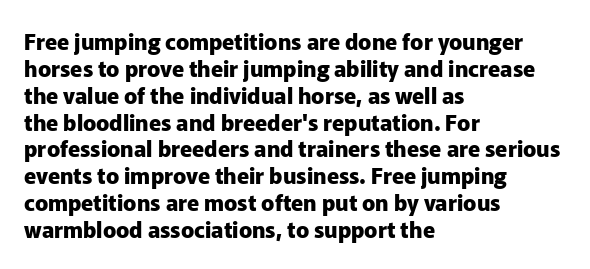
The image shows 22 px bold type, upright; set left-aligned, line spacing 1.22x, normal letter spacing, not underlined.
